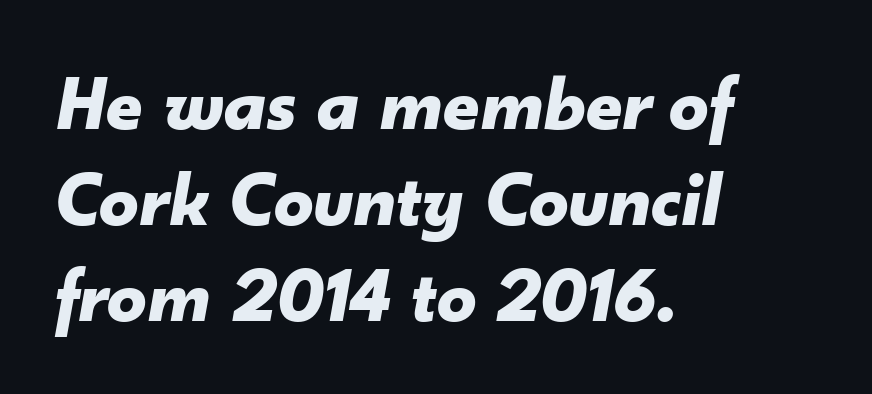
The image shows 78 px bold type, italic (leaning right); set left-aligned, line spacing 1.23x, normal letter spacing, not underlined; low stroke contrast and a small x-height.
